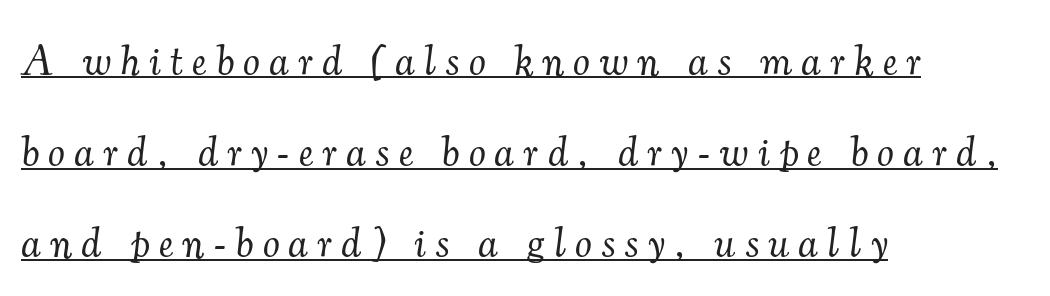
The sample's only ornament is a line tracing under the words. The passage is arranged the way most books set body copy — flush left. The face used here is seriffed, in the tradition of book romans. Think of a printed novel: that variable character pitch is what you see here. No extra ink here — the face is not bold.
